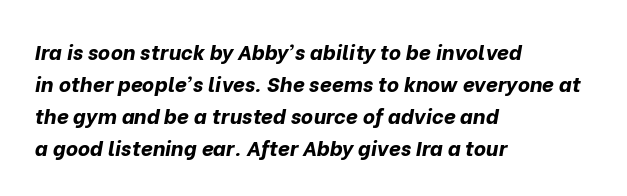
Italic? Definitely — the glyphs are oblique. Visually the block forms a straight wall on the left and a jagged coastline on the right. Descender tails drop into unmarked territory. The vertical gap from one line to the next is medium. Between one letter and the next there's only the usual sliver of space. The rendering uses a bold face; every stroke is thick and dark.
